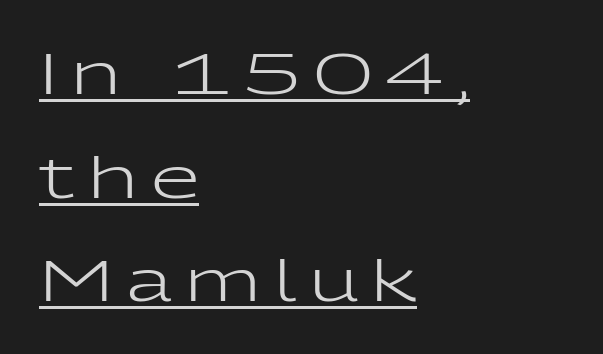
The font family rendered here belongs to the sans-serif group. In designer terms, the underline attribute is active on this setting. Do the characters align in a grid? No, the font is proportional. In terms of posture, this sample is upright.
